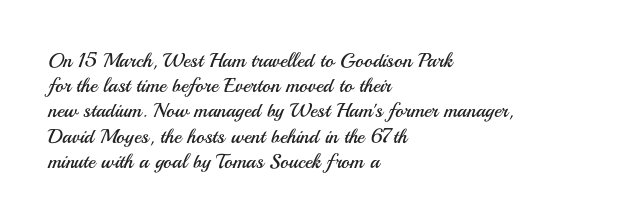
Q: Is the text bold? A: No.
Q: Is the text italic (slanted)? A: Yes.
Q: Is the text underlined? A: No.
Q: How is the paragraph aligned? A: Left-aligned.
Q: Is the spacing between letters normal or unusually wide? A: Normal.
Q: Is the spacing between lines tight, normal or loose? A: Normal.
